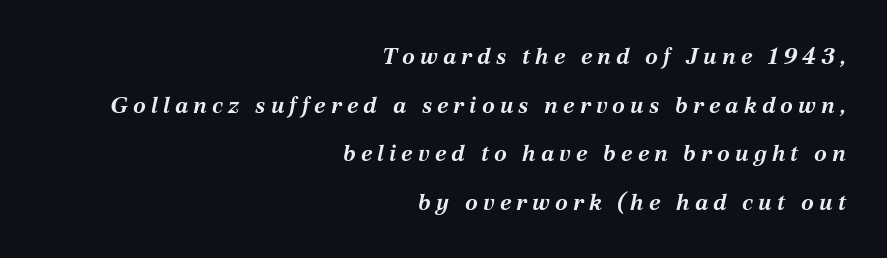
Q: Is the text bold? A: Yes.
Q: Is the text italic (slanted)? A: Yes, it leans right by about 12 degrees.
Q: Is the text underlined? A: No.
Q: How is the paragraph aligned? A: Right-aligned.
Q: Is the spacing between letters normal or unusually wide? A: Unusually wide.
Q: Is the spacing between lines tight, normal or loose? A: Loose.
